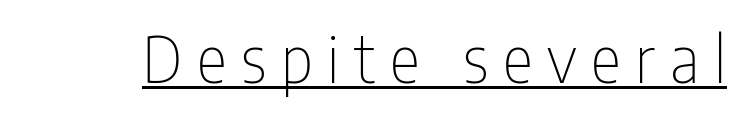
Q: Is the text bold? A: No.
Q: Is the text italic (slanted)? A: No, it is upright.
Q: Is the typeface a serif or a sans-serif typeface? A: Sans-serif.
Q: Is the text underlined? A: Yes.
Q: Is the spacing between letters normal or unusually wide? A: Unusually wide.
Q: Width (condensed, normal, or wide)? A: Condensed.
Q: Stroke contrast? A: Low.
Q: x-height? A: Medium.
Q: Monospaced? A: No.
